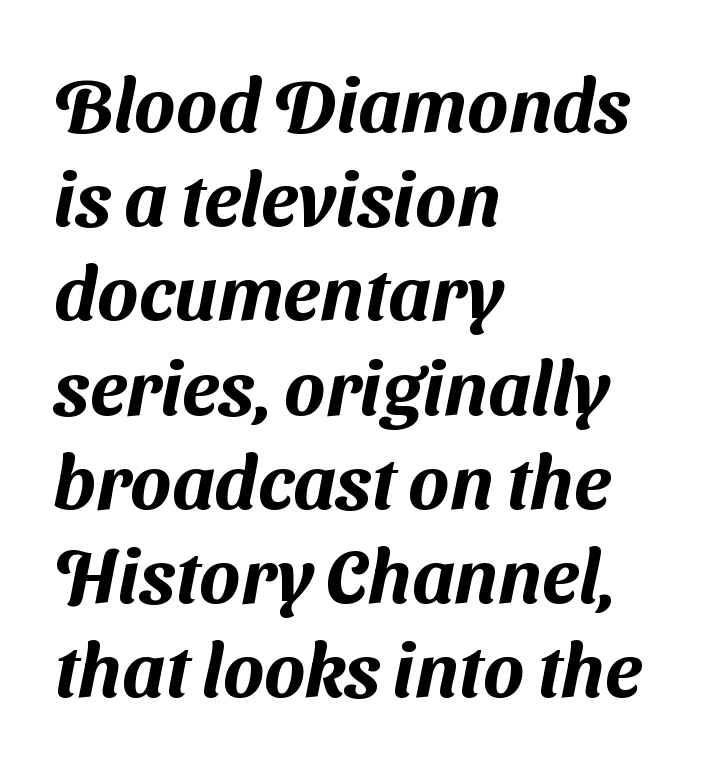
{"serif": "no", "width": "normal", "stroke_contrast": "medium", "x_height": "medium", "monospaced": "no", "underline": "no", "align": "left", "line_spacing_ratio": 1.24, "letter_spacing": "normal", "letter_spacing_em": 0.0, "glyph_px": 76}
